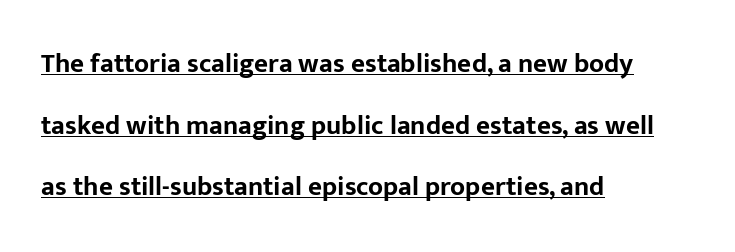
The image shows 27 px bold type, upright; set left-aligned, loose line spacing (2.28x), normal letter spacing, underlined.
